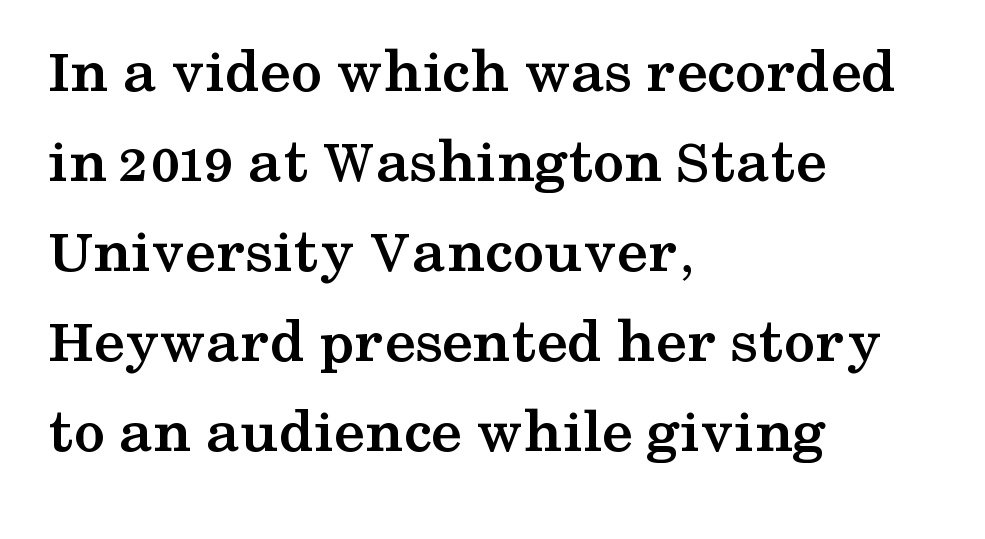
You can tell it's not italic because the verticals are truly vertical. Standard letterfit; no display-style spreading of the glyphs. This sample keeps an unexceptional amount of space between lines. Each line starts at the same left margin while the right side varies. These lines are rendered in a variable-pitch font.
